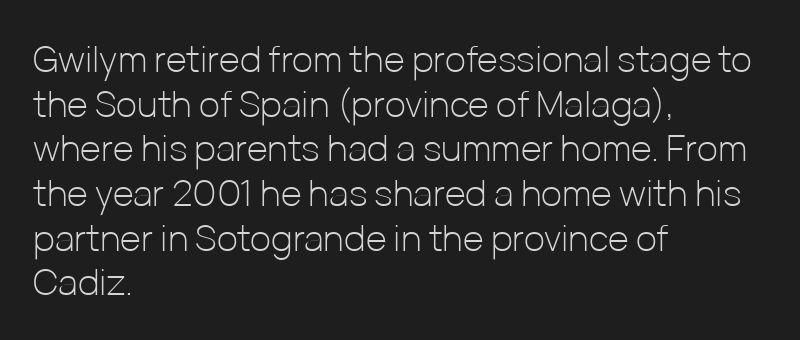
The image shows 36 px light sans-serif type, upright; set left-aligned, line spacing 1.24x, normal letter spacing, not underlined; low stroke contrast and a medium x-height.
